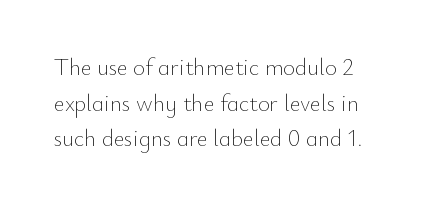
{"italic": "no", "bold": "no", "underline": "no", "align": "left", "line_spacing": "normal", "line_spacing_ratio": 1.55, "letter_spacing": "normal", "letter_spacing_em": 0.0, "glyph_px": 23}
